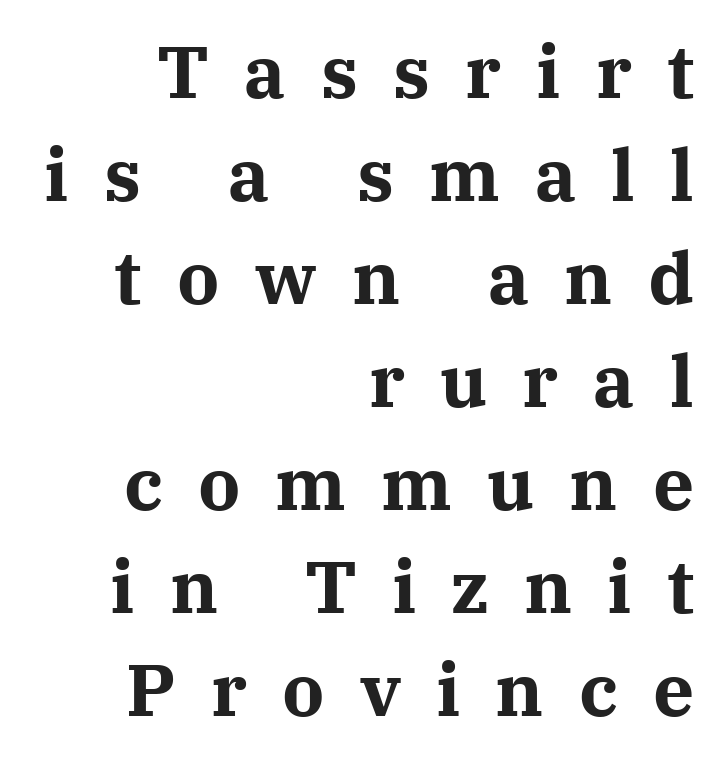
{"serif": "yes", "italic": "no", "bold": "yes", "weight": "bold", "width": "normal", "stroke_contrast": "medium", "x_height": "medium", "monospaced": "no", "underline": "no", "align": "right", "line_spacing": "normal", "line_spacing_ratio": 1.41, "letter_spacing": "wide", "letter_spacing_em": 0.48, "glyph_px": 73}
